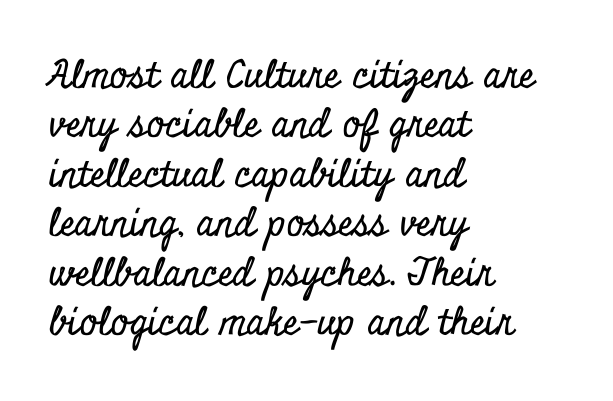
The image shows 38 px condensed serif type; set left-aligned, normal line spacing (1.3x), normal letter spacing, not underlined; low stroke contrast and a small x-height.
